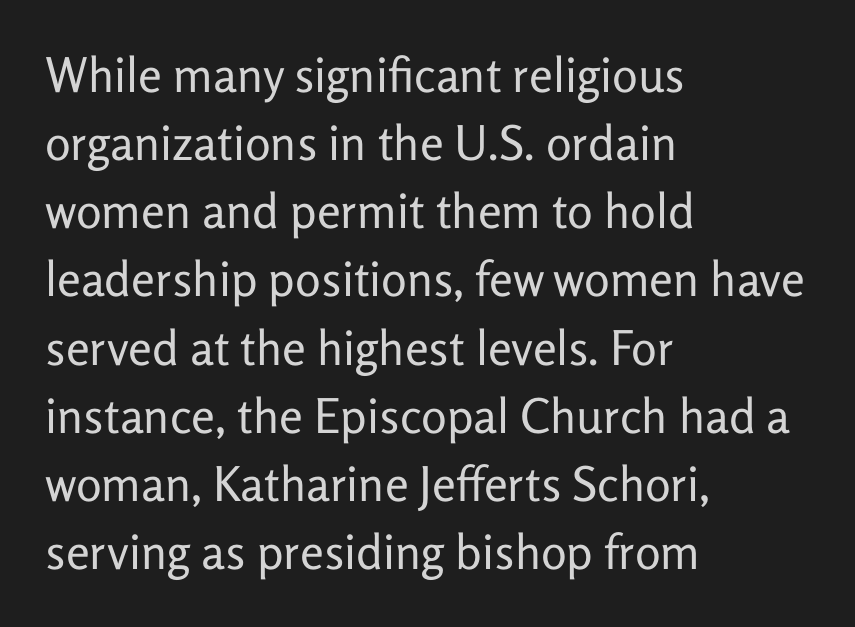
Looks like regular typesetting: each glyph gets only the width it needs. The designer left line spacing at the default. This sample uses a sans-serif face. Letter spacing: default.
